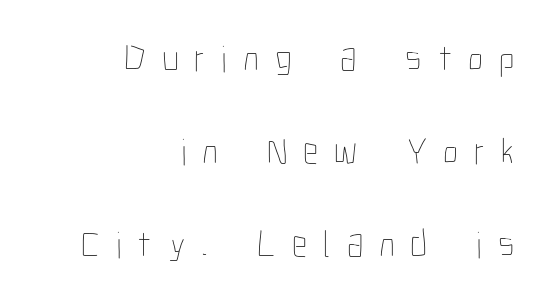
Glance below the letters and you will spot only blank space. The typeface has the unassuming heft of standard copy or less. Upright lettering throughout. This sample is right-justified, so line beginnings fall wherever the words allow. Compared with typical paragraphs, the rows here are farther apart.
